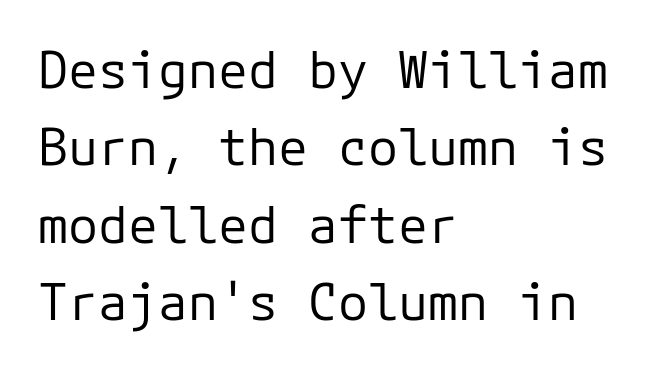
{"serif": "no", "italic": "no", "bold": "no", "weight": "regular", "width": "normal", "stroke_contrast": "low", "x_height": "medium", "underline": "no", "align": "left", "line_spacing": "normal", "line_spacing_ratio": 1.55, "letter_spacing": "normal", "letter_spacing_em": 0.0, "glyph_px": 50}
